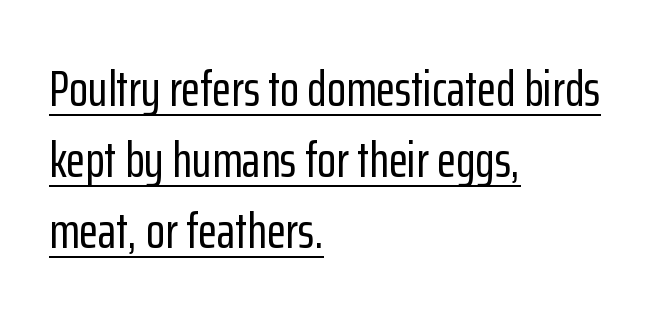
{"serif": "no", "italic": "no", "width": "condensed", "stroke_contrast": "low", "x_height": "medium", "monospaced": "no", "underline": "yes", "align": "left", "line_spacing": "normal", "line_spacing_ratio": 1.42, "letter_spacing": "normal", "letter_spacing_em": 0.0, "glyph_px": 50}
